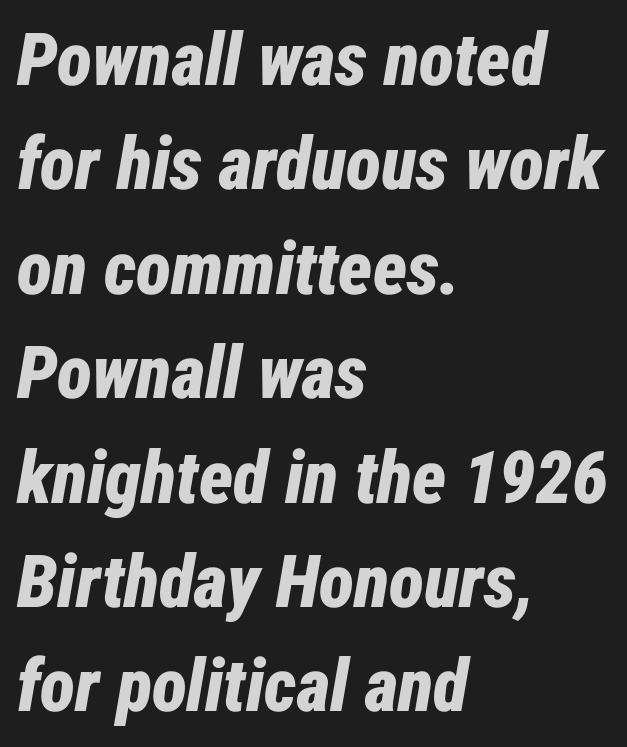
The rendering uses natural spacing where letterforms have individual widths. Does the weight exceed regular? Yes, all the way to bold. Alignment: flush left. The glyphs are unaccompanied by any horizontal stroke below them.
